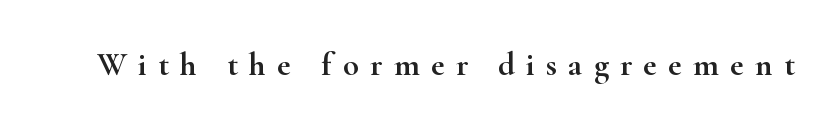
The letters advance in unequal steps, a hallmark of proportional type. Plain, unruled lines of type. In terms of posture, this sample is upright. The letters are spread apart with noticeably loose tracking. The type family on display is of the serif kind.
